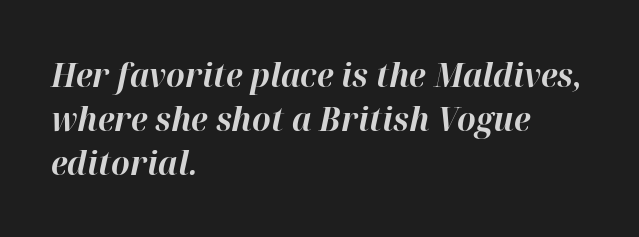
The face used here has the dense, thick strokes of a bold. Designer's note — italics engaged. Each word holds together tightly as a unit, with standard inter-letter gaps. Do the characters align in a grid? No, the font is proportional. Leading matches the norm, producing a regular column.
